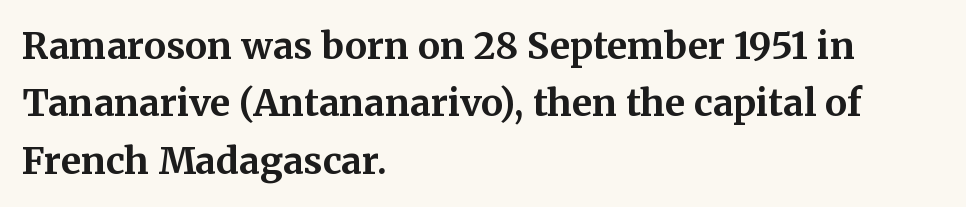
Q: Is the text bold? A: Yes.
Q: Is the text italic (slanted)? A: No, it is upright.
Q: Is the typeface a serif or a sans-serif typeface? A: Serif.
Q: Is the text underlined? A: No.
Q: How is the paragraph aligned? A: Left-aligned.
Q: Is the spacing between letters normal or unusually wide? A: Normal.
Q: Is the spacing between lines tight, normal or loose? A: Normal.
Q: Width (condensed, normal, or wide)? A: Normal.
Q: Stroke contrast? A: Medium.
Q: x-height? A: Medium.
Q: Monospaced? A: No.
